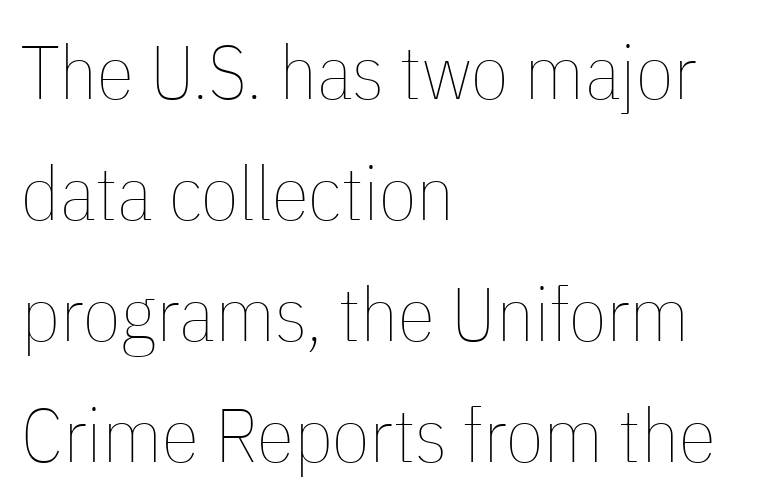
{"italic": "no", "bold": "no", "weight": "thin", "width": "condensed", "stroke_contrast": "low", "x_height": "medium", "monospaced": "no", "underline": "no", "align": "left", "line_spacing": "normal", "line_spacing_ratio": 1.59, "letter_spacing": "normal", "letter_spacing_em": 0.0, "glyph_px": 76}
